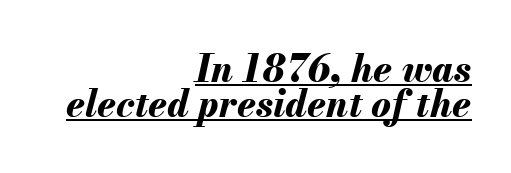
The image shows 37 px bold type, italic (leaning right); set right-aligned, tight line spacing (0.95x), normal letter spacing, underlined; medium stroke contrast and a small x-height.
